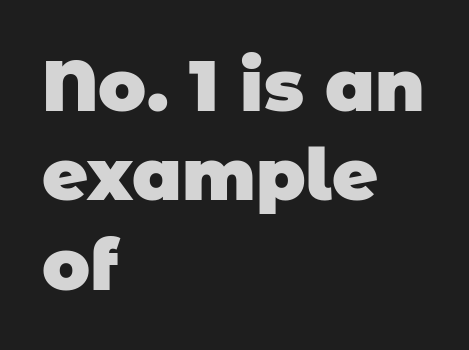
Q: Is the text bold? A: Yes.
Q: Is the typeface a serif or a sans-serif typeface? A: Sans-serif.
Q: Is the text underlined? A: No.
Q: How is the paragraph aligned? A: Left-aligned.
Q: Is the spacing between letters normal or unusually wide? A: Normal.
Q: Is the spacing between lines tight, normal or loose? A: Normal.
Q: Width (condensed, normal, or wide)? A: Normal.
Q: Stroke contrast? A: Low.
Q: x-height? A: Large.
Q: Monospaced? A: No.
